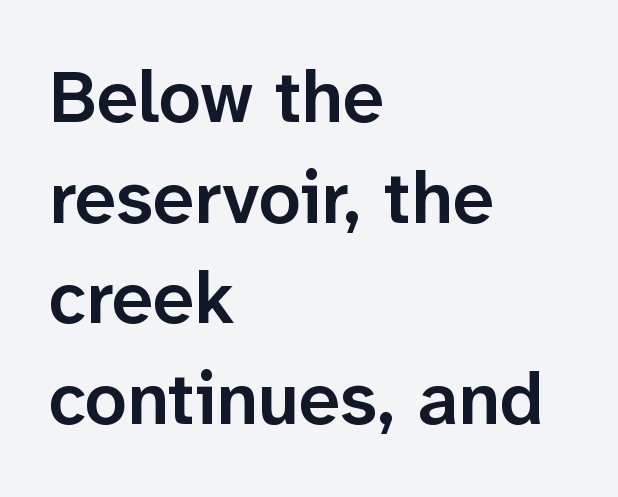
Q: Is the text bold? A: Semi-bold.
Q: Is the text italic (slanted)? A: No, it is upright.
Q: Is the typeface a serif or a sans-serif typeface? A: Sans-serif.
Q: Is the text underlined? A: No.
Q: How is the paragraph aligned? A: Left-aligned.
Q: Is the spacing between letters normal or unusually wide? A: Normal.
Q: Is the spacing between lines tight, normal or loose? A: Normal.
Q: Width (condensed, normal, or wide)? A: Normal.
Q: Stroke contrast? A: Low.
Q: x-height? A: Medium.
Q: Monospaced? A: No.
